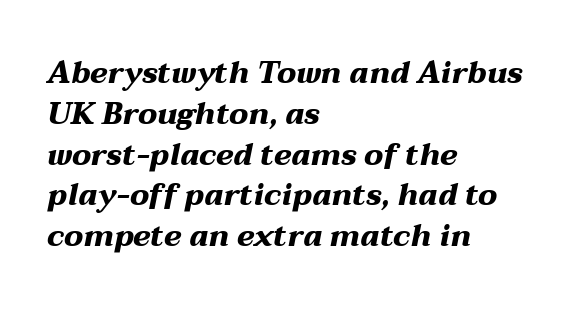
{"italic": "yes", "lean": "right", "slant_degrees": 12, "bold": "yes", "weight": "heavy", "width": "wide", "stroke_contrast": "medium", "x_height": "medium", "monospaced": "no", "underline": "no", "align": "left", "line_spacing": "normal", "line_spacing_ratio": 1.36, "letter_spacing": "normal", "letter_spacing_em": 0.0, "glyph_px": 30}
